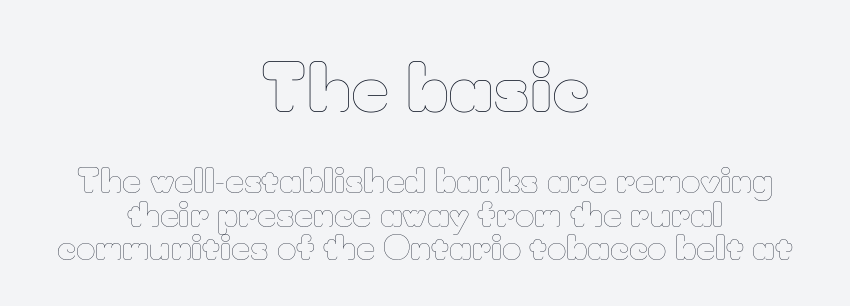
Alignment: centered. The letterforms sit shoulder to shoulder at normal distance. Note: larger setting up top, smaller setting below. The lines are packed closely together with very little leading. A typesetter would call this proportional, since set widths differ per character. Stroke thickness stays within the range of a standard reading face or lighter.
